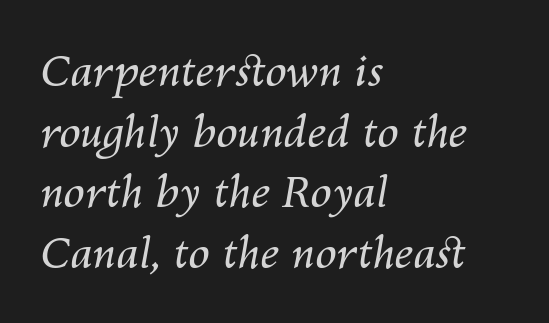
{"italic": "yes", "lean": "right", "slant_degrees": 10, "bold": "no", "weight": "regular", "width": "normal", "stroke_contrast": "medium", "x_height": "medium", "monospaced": "no", "underline": "no", "align": "left", "line_spacing": "normal", "line_spacing_ratio": 1.41, "letter_spacing": "normal", "letter_spacing_em": 0.0, "glyph_px": 43}
